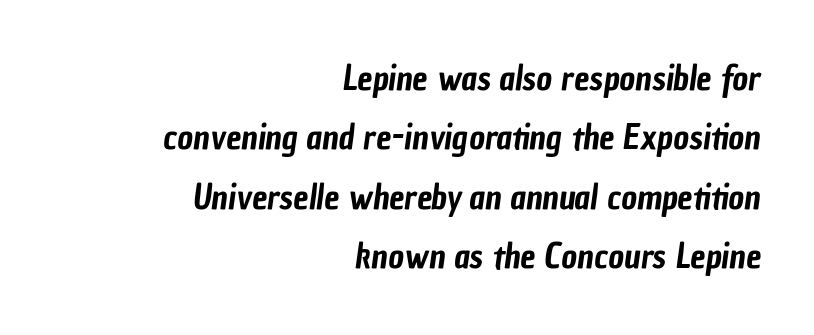
{"serif": "no", "width": "condensed", "stroke_contrast": "low", "x_height": "medium", "monospaced": "no", "underline": "no", "align": "right", "line_spacing_ratio": 1.75, "letter_spacing": "normal", "letter_spacing_em": 0.0, "glyph_px": 34}
